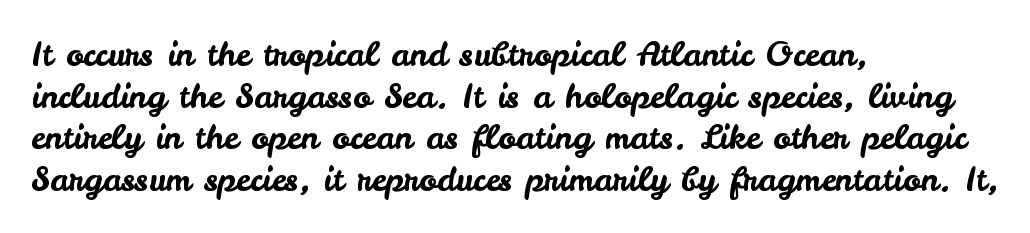
Font category for this specimen: sans-serif. The face used here is rendered with its standard letterfit. The rendering anchors every line to the left-hand side. This sample has the flowing, uneven cadence of proportional lettering. Glance below the letters and you will spot only blank space.
